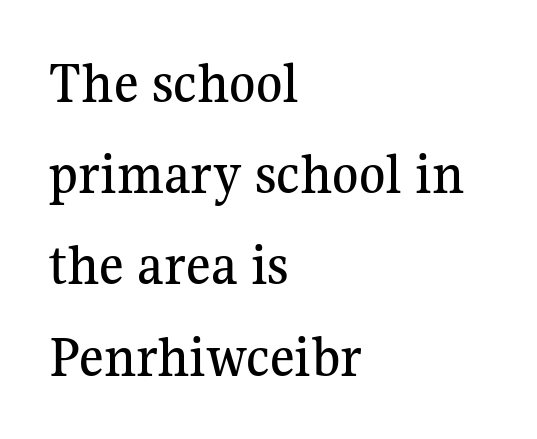
{"serif": "yes", "italic": "no", "width": "normal", "stroke_contrast": "medium", "x_height": "medium", "monospaced": "no", "underline": "no", "align": "left", "line_spacing": "normal", "line_spacing_ratio": 1.52, "letter_spacing": "normal", "letter_spacing_em": 0.0, "glyph_px": 60}
